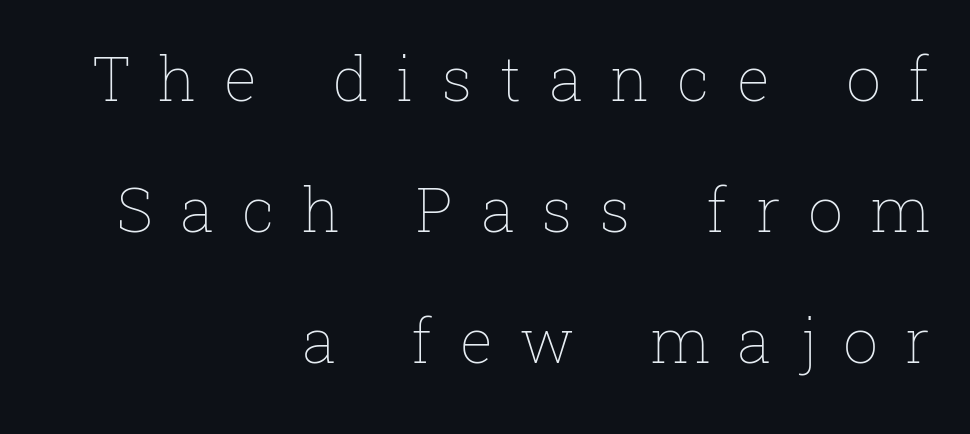
The image shows 62 px thin type, upright; set right-aligned, loose line spacing (2.11x), unusually wide letter spacing (+0.44 em), not underlined; low stroke contrast and a medium x-height.
